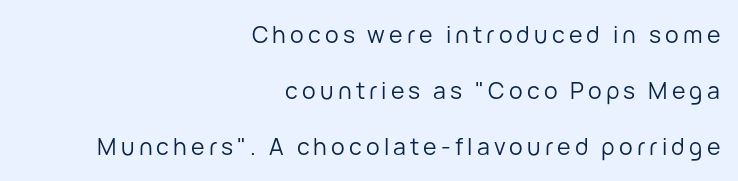
The image shows 23 px text type, upright; set right-aligned, loose line spacing (2.44x), not underlined.
